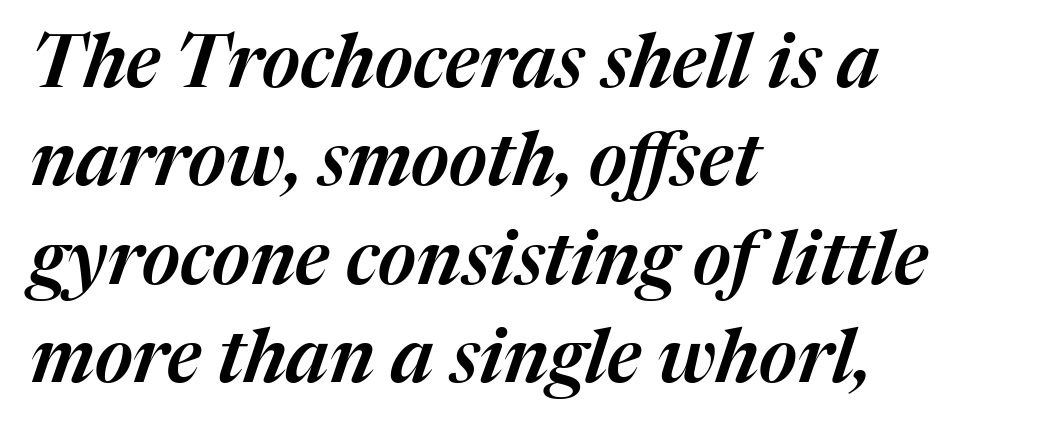
Q: Is the text italic (slanted)? A: Yes, it leans right by about 17 degrees.
Q: Is the text underlined? A: No.
Q: How is the paragraph aligned? A: Left-aligned.
Q: Is the spacing between letters normal or unusually wide? A: Normal.
Q: Is the spacing between lines tight, normal or loose? A: Normal.
Q: Width (condensed, normal, or wide)? A: Normal.
Q: Stroke contrast? A: Medium.
Q: x-height? A: Medium.
Q: Monospaced? A: No.
